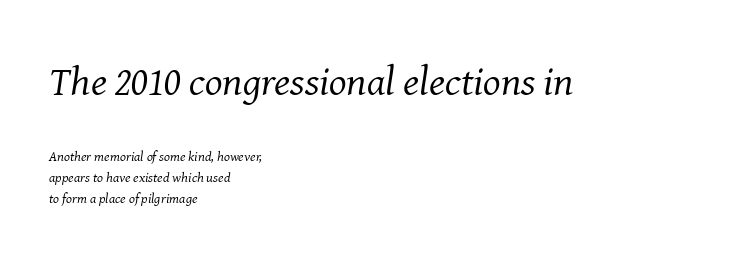
{"serif": "yes", "italic": "yes", "lean": "right", "slant_degrees": 8, "bold": "no", "weight": "regular", "width": "normal", "stroke_contrast": "medium", "x_height": "medium", "monospaced": "no", "underline": "no", "align": "left", "line_spacing": "normal", "line_spacing_ratio": 1.53, "letter_spacing": "normal", "letter_spacing_em": 0.0, "larger_block": "first", "size_ratio": 2.93, "glyph_px": 41}
